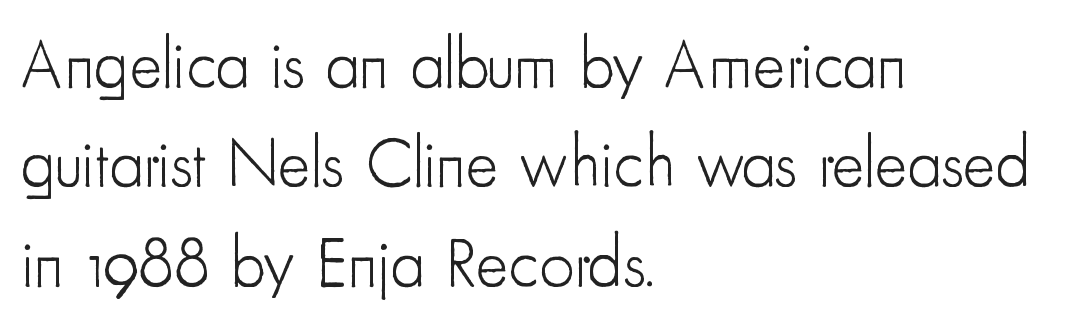
{"serif": "no", "italic": "no", "bold": "no", "weight": "light", "width": "condensed", "stroke_contrast": "low", "x_height": "small", "monospaced": "no", "underline": "no", "align": "left", "line_spacing": "normal", "line_spacing_ratio": 1.44, "letter_spacing": "normal", "letter_spacing_em": 0.0, "glyph_px": 69}
